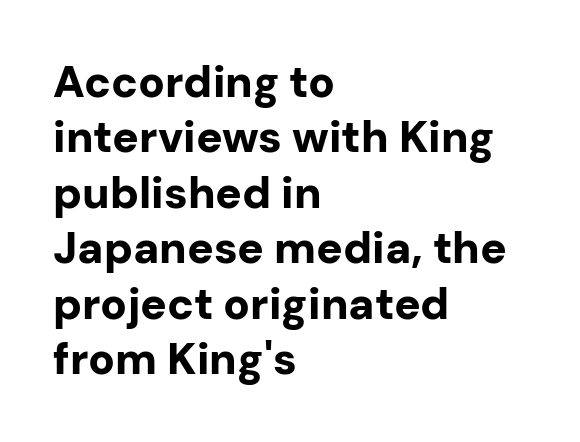
Rule under the text: the space is simply empty. Each glyph is drawn with heavy, bold strokes. Style check: upright. One-word summary of the alignment: left. The letters advance in unequal steps, a hallmark of proportional type.
